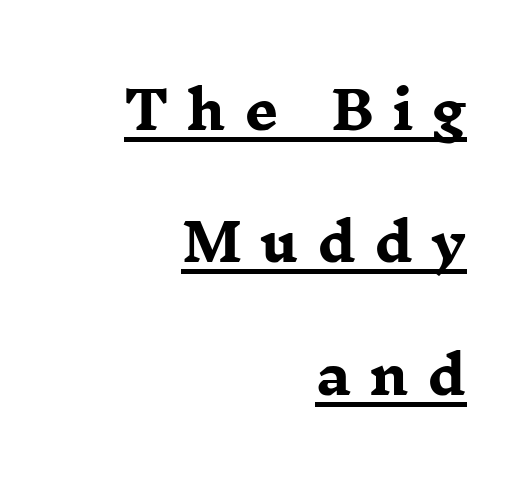
{"serif": "yes", "italic": "no", "bold": "yes", "weight": "heavy", "width": "wide", "stroke_contrast": "low", "x_height": "medium", "monospaced": "no", "underline": "yes", "align": "right", "line_spacing": "loose", "line_spacing_ratio": 2.5, "letter_spacing": "wide", "letter_spacing_em": 0.35, "glyph_px": 53}
